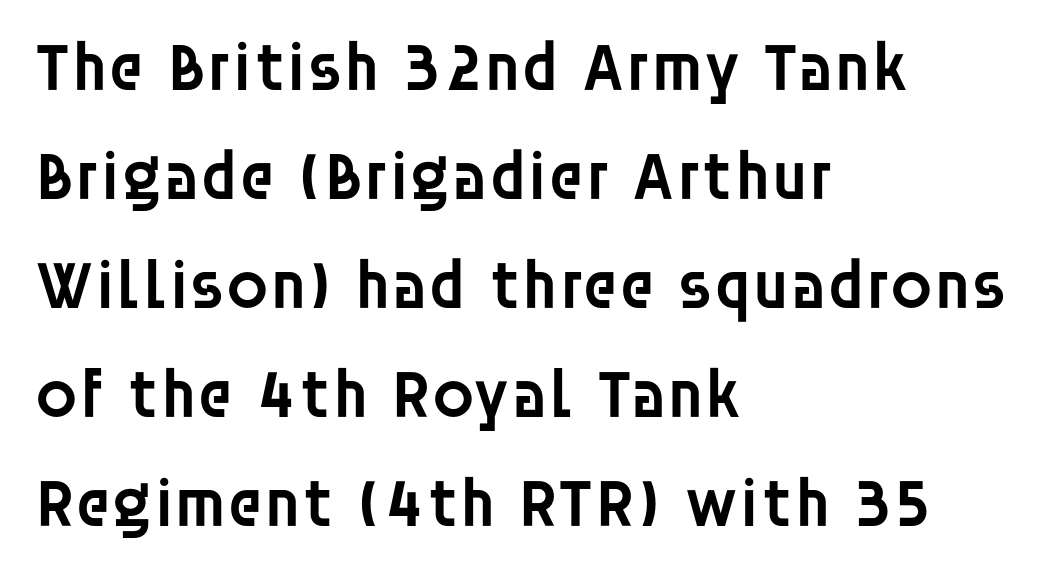
This is sans-serif lettering, the kind often seen on screens and signage. The passage shown stacks its lines at a standard gap. Layout note: lines flush left. Nothing unusual about the tracking: characters are spaced as the font intends. The glyphs are unaccompanied by any horizontal stroke below them.
